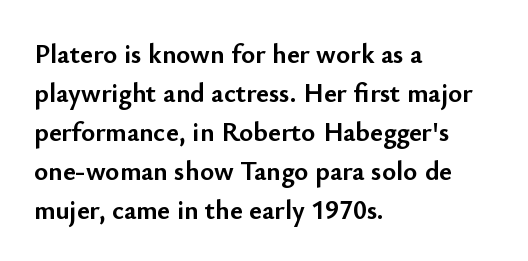
Line starts are locked; line ends wander. On the weight axis this lands at bold, roughly 700. Italic: no, the glyphs are upright roman. Glance below the letters and you will spot only blank space.
